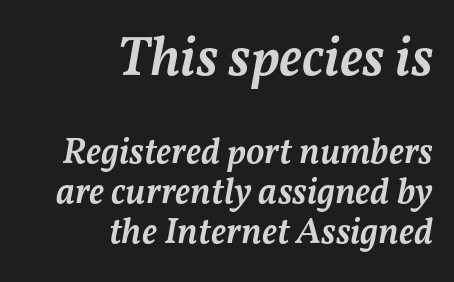
{"italic": "yes", "lean": "right", "slant_degrees": 11, "bold": "semi", "weight": "semibold", "width": "normal", "stroke_contrast": "medium", "x_height": "medium", "monospaced": "no", "underline": "no", "align": "right", "line_spacing": "tight", "line_spacing_ratio": 1.09, "letter_spacing": "normal", "letter_spacing_em": 0.0, "larger_block": "first", "size_ratio": 1.51, "glyph_px": 56}
